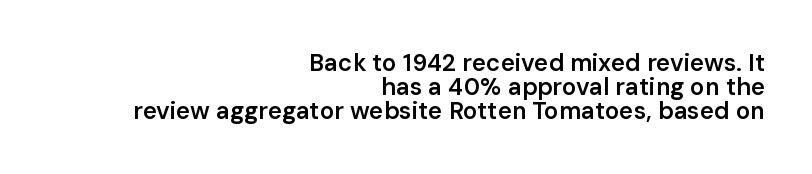
{"italic": "no", "bold": "semi", "underline": "no", "align": "right", "line_spacing": "tight", "line_spacing_ratio": 1.0, "letter_spacing": "normal", "letter_spacing_em": 0.0, "glyph_px": 24}
